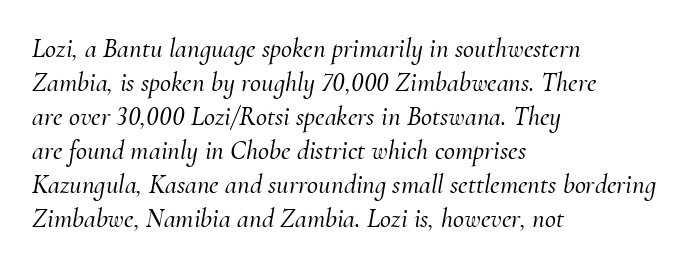
{"italic": "yes", "lean": "right", "slant_degrees": 10, "underline": "no", "align": "left", "line_spacing": "normal", "line_spacing_ratio": 1.26, "letter_spacing": "normal", "letter_spacing_em": 0.0, "glyph_px": 27}
